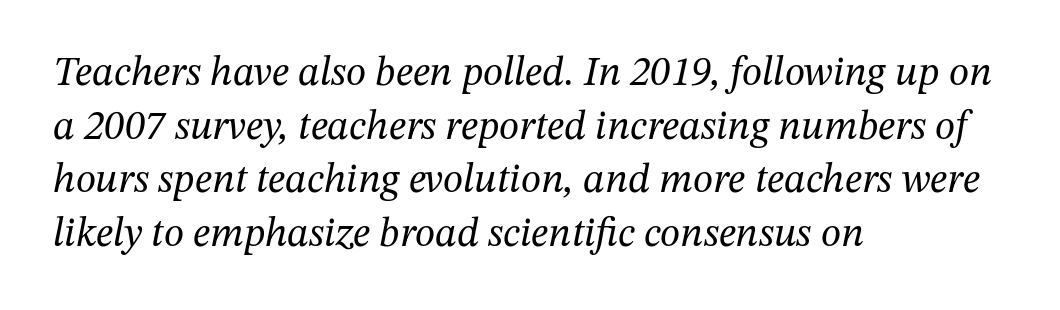
{"serif": "yes", "italic": "yes", "lean": "right", "slant_degrees": 12, "bold": "no", "weight": "regular", "width": "normal", "stroke_contrast": "medium", "x_height": "medium", "monospaced": "no", "underline": "no", "align": "left", "line_spacing": "normal", "line_spacing_ratio": 1.31, "letter_spacing": "normal", "letter_spacing_em": 0.0, "glyph_px": 41}
